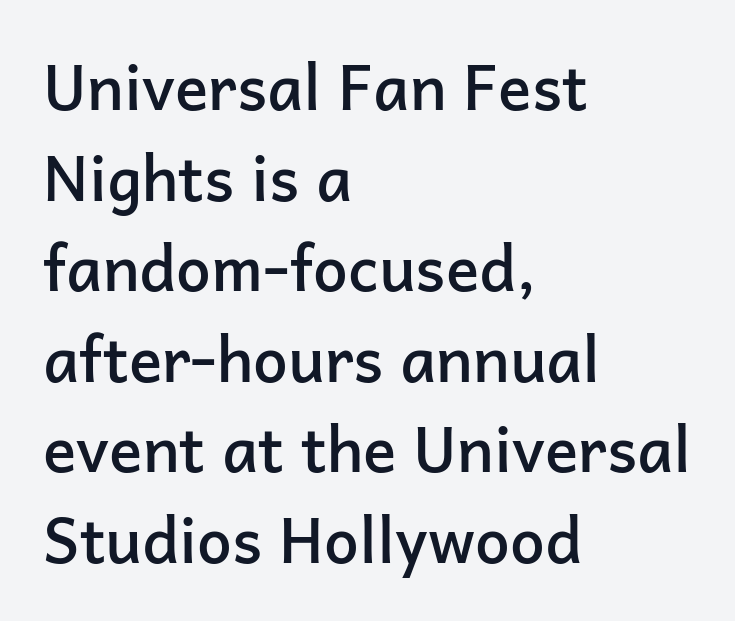
The face used here is rendered with its standard letterfit. A classic flush-left, rag-right setting is used for this passage. Style check: upright. Firm but not heavy-handed strokes: this text is semibold. Regular leading. Do the characters align in a grid? No, the font is proportional.
